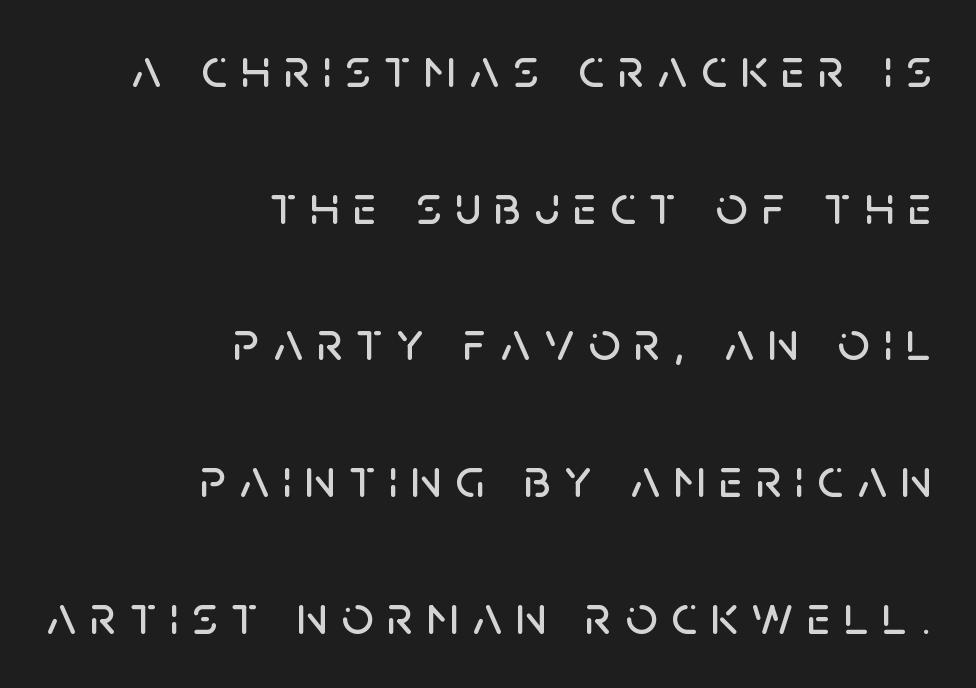
Q: Is the text italic (slanted)? A: No, it is upright.
Q: Is the typeface a serif or a sans-serif typeface? A: Sans-serif.
Q: Is the text underlined? A: No.
Q: How is the paragraph aligned? A: Right-aligned.
Q: Is the spacing between letters normal or unusually wide? A: Unusually wide.
Q: Is the spacing between lines tight, normal or loose? A: Loose.
Q: Width (condensed, normal, or wide)? A: Normal.
Q: Stroke contrast? A: Low.
Q: x-height? A: Large.
Q: Monospaced? A: No.
